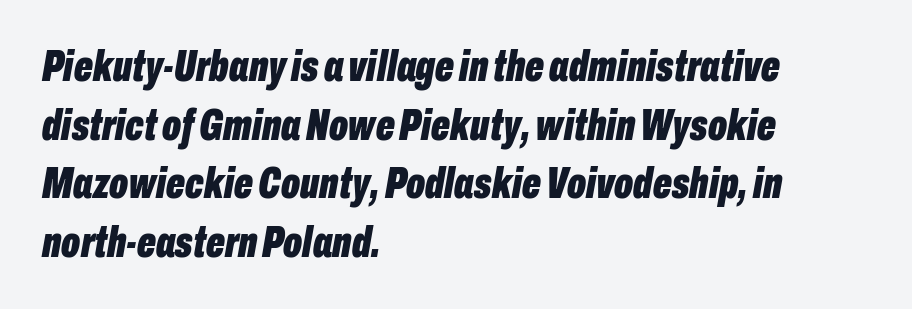
Words float on clear page, feet unadorned. The font is running at its bold setting. Each line starts at the same left margin while the right side varies. Italic? Definitely — the glyphs are oblique. The rendering uses natural spacing where letterforms have individual widths.
